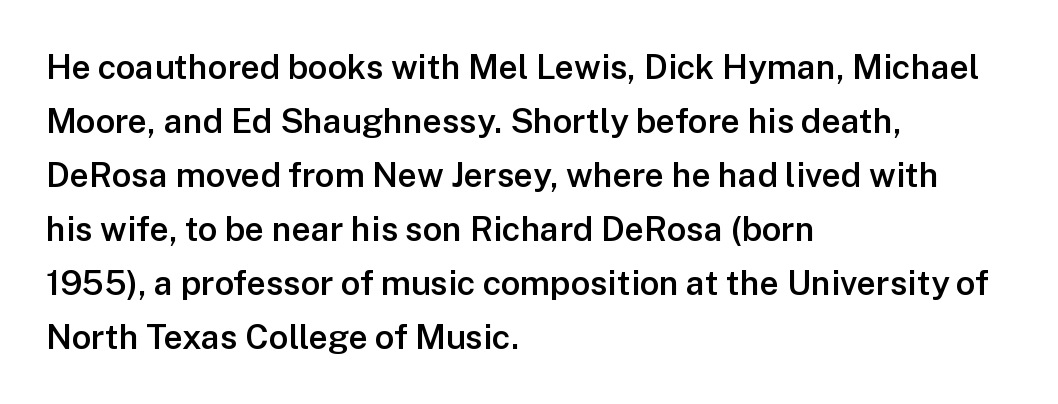
Q: Is the text bold? A: Semi-bold.
Q: Is the text italic (slanted)? A: No, it is upright.
Q: Is the typeface a serif or a sans-serif typeface? A: Sans-serif.
Q: Is the text underlined? A: No.
Q: How is the paragraph aligned? A: Left-aligned.
Q: Is the spacing between letters normal or unusually wide? A: Normal.
Q: Is the spacing between lines tight, normal or loose? A: Normal.
Q: Width (condensed, normal, or wide)? A: Normal.
Q: Stroke contrast? A: Low.
Q: x-height? A: Medium.
Q: Monospaced? A: No.
